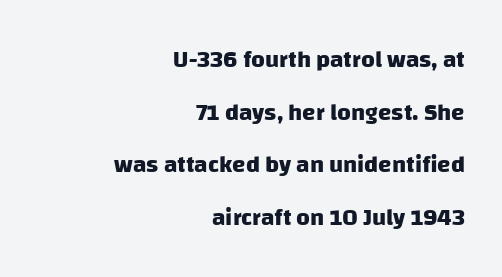
Q: Is the text bold? A: Yes.
Q: Is the text underlined? A: No.
Q: How is the paragraph aligned? A: Right-aligned.
Q: Is the spacing between letters normal or unusually wide? A: Normal.
Q: Is the spacing between lines tight, normal or loose? A: Loose.
